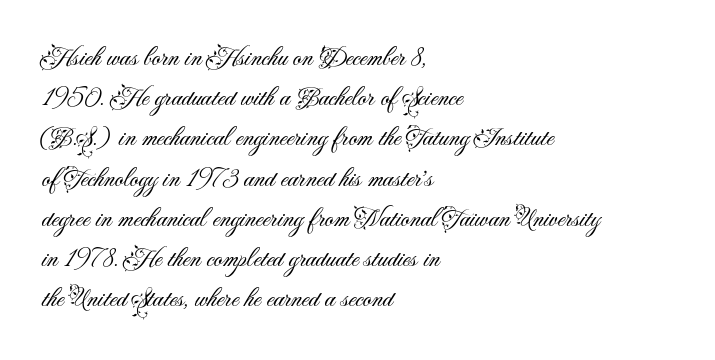
{"bold": "no", "underline": "no", "align": "left", "line_spacing": "normal", "line_spacing_ratio": 1.49, "letter_spacing": "normal", "letter_spacing_em": 0.0, "glyph_px": 27}
